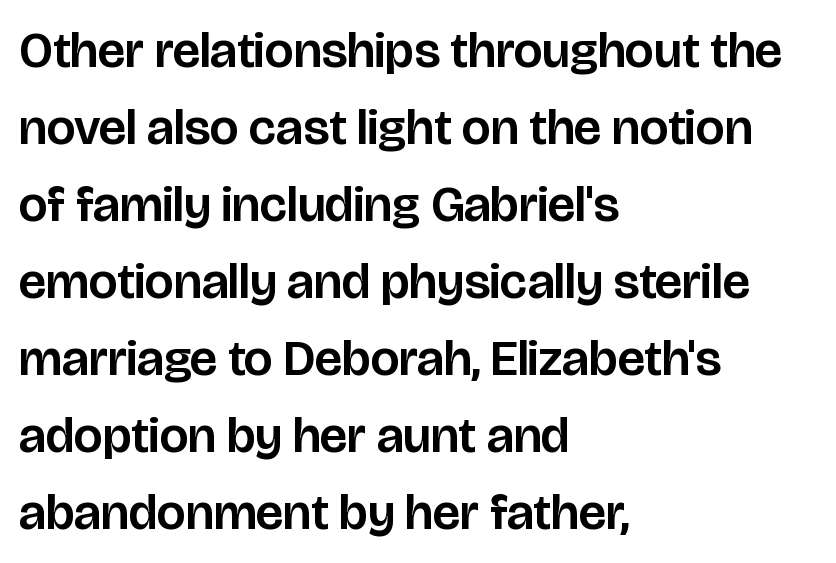
Descenders hang freely into open space. Vertically, the passage feels balanced, rows spaced as you'd expect. Notice how the stems are strictly vertical — no italics here. Compared with typical body copy, the letter spacing here is the same.
